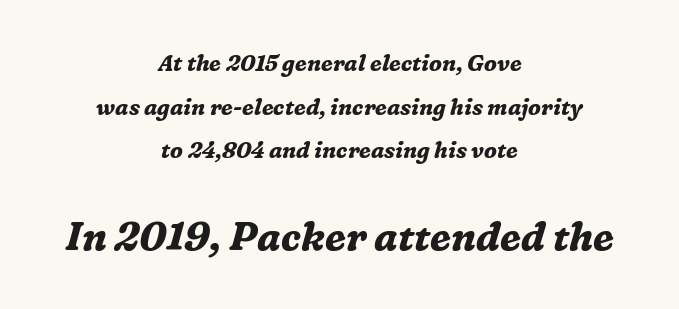
{"serif": "yes", "italic": "yes", "lean": "right", "slant_degrees": 16, "bold": "yes", "weight": "bold", "width": "normal", "stroke_contrast": "medium", "x_height": "medium", "monospaced": "no", "underline": "no", "align": "center", "line_spacing": "loose", "line_spacing_ratio": 1.98, "letter_spacing": "normal", "letter_spacing_em": 0.0, "larger_block": "second", "size_ratio": 1.77, "glyph_px": 39}
